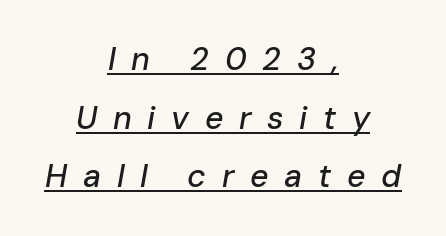
{"italic": "yes", "lean": "right", "slant_degrees": 10, "width": "normal", "stroke_contrast": "low", "x_height": "medium", "monospaced": "no", "underline": "yes", "align": "center", "line_spacing_ratio": 1.83, "letter_spacing": "wide", "letter_spacing_em": 0.49, "glyph_px": 32}
